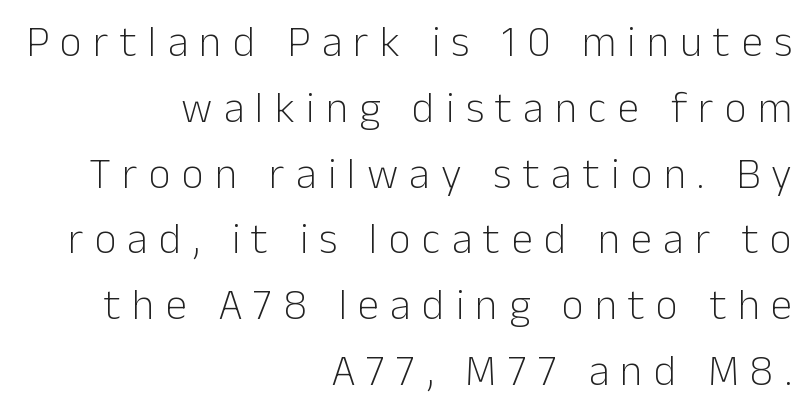
The image shows 43 px light sans-serif type, upright; set right-aligned, normal line spacing (1.53x), unusually wide letter spacing (+0.26 em), not underlined; low stroke contrast and a medium x-height.
